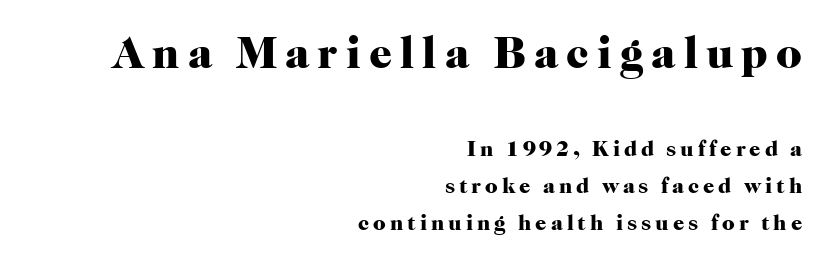
Whoever set this made the first block the dominant, larger element. A normal amount of white space separates one row of letters from the next. Examine the stroke ends and you'll spot serifs. The passage shown is not underscored anywhere.
